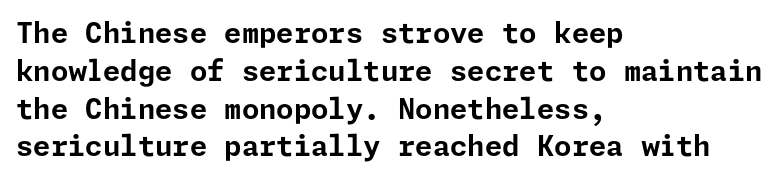
Style check: upright. The space beneath each line is pristine and unruled. Regarding serifs, this sample does without them. Look at the tracking — it's just the regular setting, nothing added.
